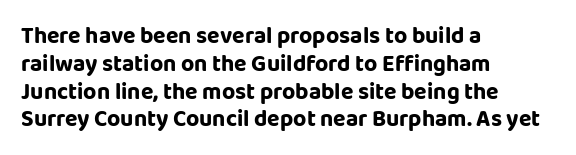
{"italic": "no", "underline": "no", "align": "left", "line_spacing_ratio": 1.21, "letter_spacing": "normal", "letter_spacing_em": 0.0, "glyph_px": 23}
